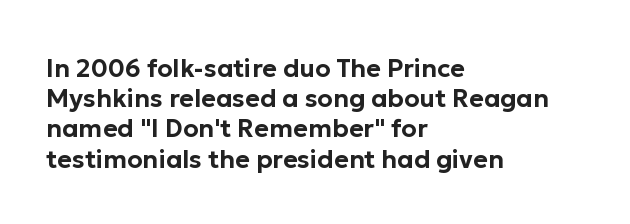
The image shows 25 px text type, upright; set left-aligned, line spacing 1.21x, normal letter spacing, not underlined.
